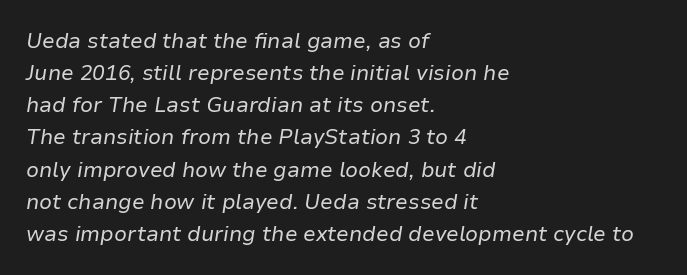
{"italic": "yes", "lean": "right", "slant_degrees": 9, "bold": "no", "underline": "no", "align": "left", "line_spacing": "normal", "line_spacing_ratio": 1.53, "letter_spacing": "normal", "letter_spacing_em": 0.0, "glyph_px": 21}
